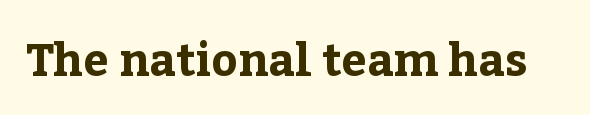
The image shows 45 px bold serif type, upright; set normal letter spacing, not underlined; low stroke contrast and a medium x-height.
